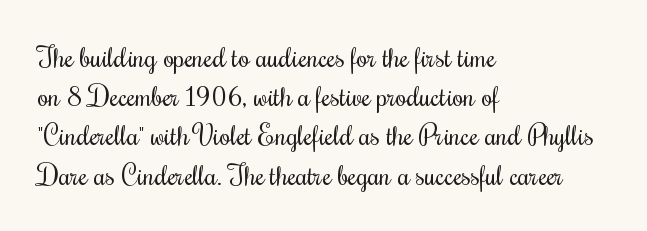
The text block is weighted toward the left margin, trailing off unevenly rightward. Each letter's strokes conclude with small projecting serifs. Here the designer chose a conventional face with non-uniform glyph widths. Each word holds together tightly as a unit, with standard inter-letter gaps.
